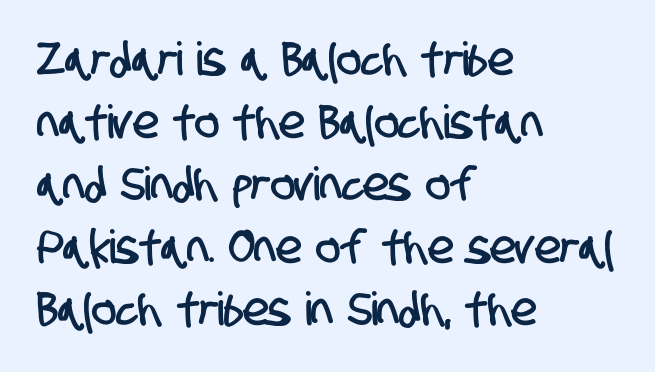
The image shows 46 px condensed sans-serif type; set left-aligned, normal line spacing (1.36x), normal letter spacing, not underlined; low stroke contrast and a large x-height.
